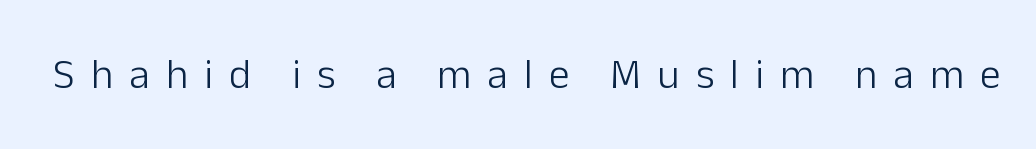
{"serif": "no", "italic": "no", "bold": "no", "weight": "light", "width": "normal", "stroke_contrast": "low", "x_height": "medium", "monospaced": "no", "underline": "no", "letter_spacing": "wide", "letter_spacing_em": 0.39, "glyph_px": 42}
